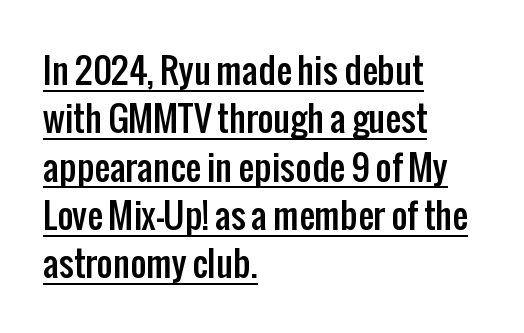
The letters stand straight up with perfectly vertical stems. In terms of letterspacing, this is plain default setting. In terms of letterform style, serifs are entirely absent. Is this a fixed-width face? No — the glyphs have proportional, varying widths. Regarding leading, the lines here are spaced in the standard way. The string is rendered with underlining switched on.
